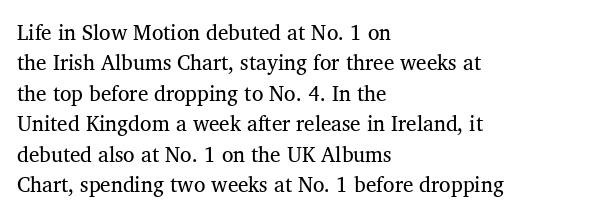
{"italic": "no", "bold": "no", "underline": "no", "align": "left", "line_spacing": "normal", "line_spacing_ratio": 1.45, "letter_spacing": "normal", "letter_spacing_em": 0.0, "glyph_px": 21}
